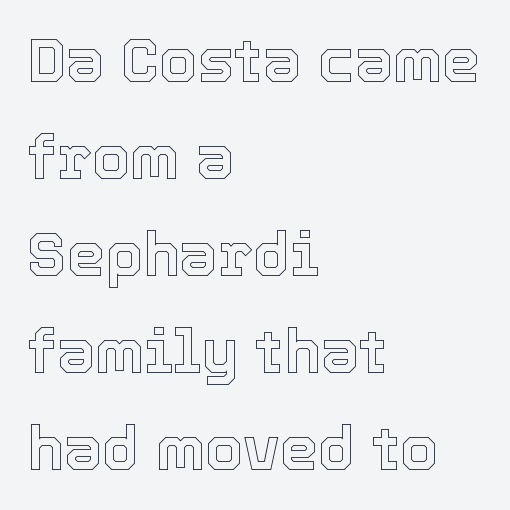
The image shows 61 px text type, upright; set left-aligned, normal line spacing (1.59x), normal letter spacing, not underlined; a medium x-height.
